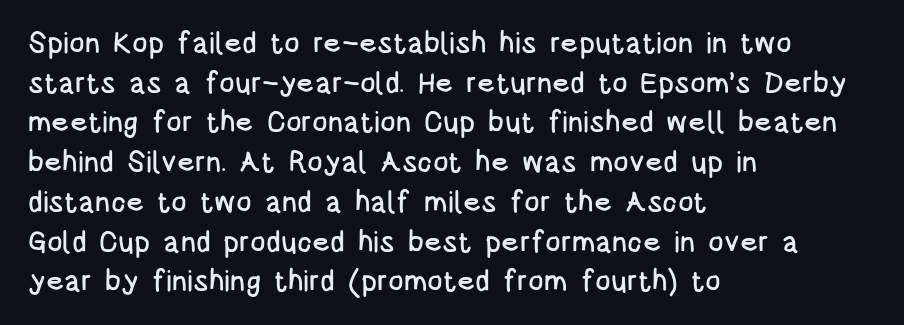
The image shows 29 px condensed sans-serif type, upright; set left-aligned, normal line spacing (1.37x), normal letter spacing, not underlined; low stroke contrast and a large x-height.
